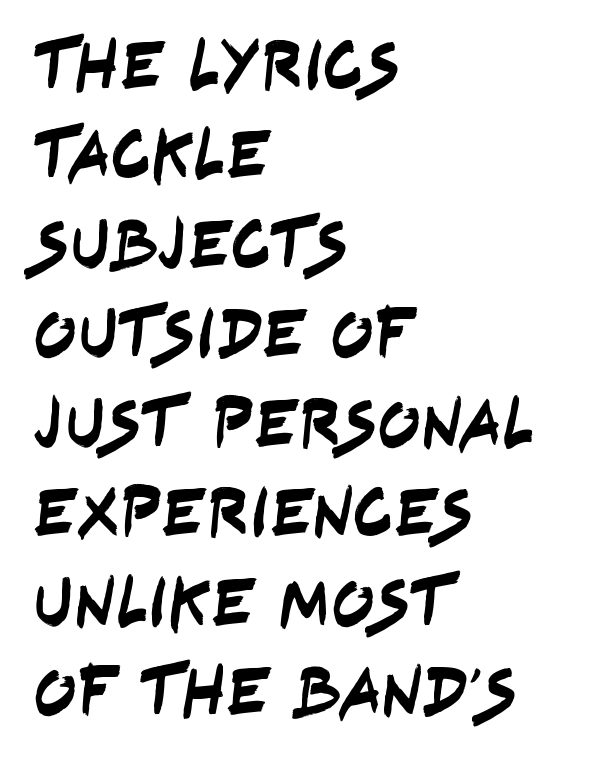
The image shows 71 px condensed sans-serif type; set left-aligned, normal line spacing (1.26x), normal letter spacing, not underlined; low stroke contrast and a large x-height.
